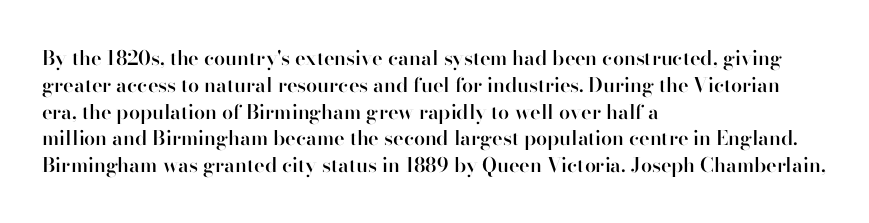
{"italic": "no", "bold": "semi", "underline": "no", "align": "left", "line_spacing": "normal", "line_spacing_ratio": 1.34, "letter_spacing": "normal", "letter_spacing_em": 0.0, "glyph_px": 20}
